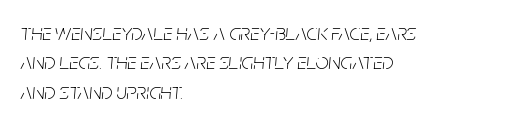
The image shows 23 px text type, italic (leaning right); set left-aligned, normal line spacing (1.28x), normal letter spacing, not underlined.
